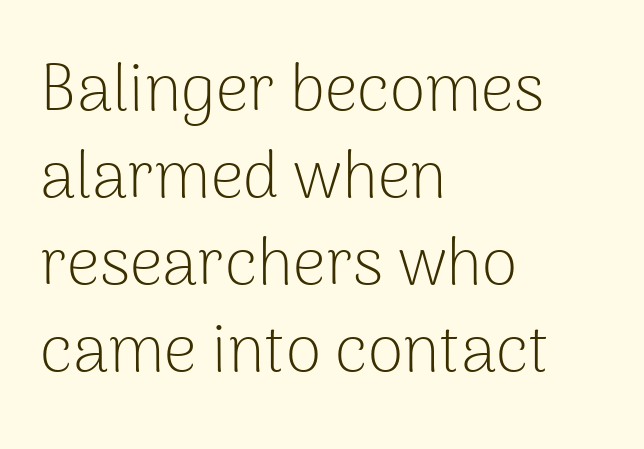
The image shows 65 px light sans-serif type, upright; set left-aligned, normal line spacing (1.34x), normal letter spacing, not underlined; low stroke contrast and a medium x-height.
